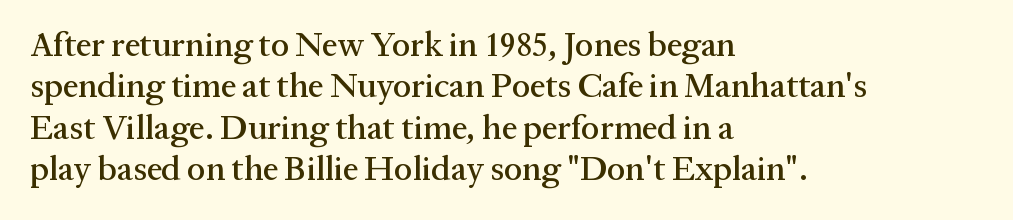
Q: Is the text italic (slanted)? A: No, it is upright.
Q: Is the typeface a serif or a sans-serif typeface? A: Serif.
Q: Is the text underlined? A: No.
Q: How is the paragraph aligned? A: Left-aligned.
Q: Is the spacing between letters normal or unusually wide? A: Normal.
Q: Width (condensed, normal, or wide)? A: Normal.
Q: Stroke contrast? A: Medium.
Q: x-height? A: Medium.
Q: Monospaced? A: No.
